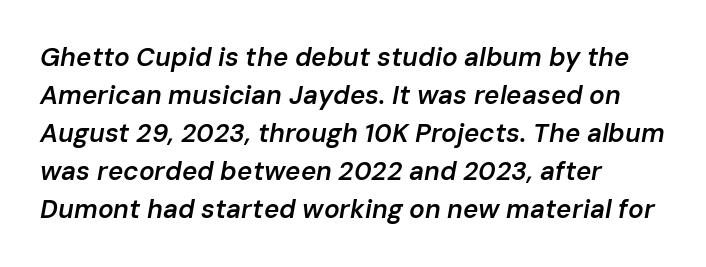
The image shows 26 px text type, italic (leaning right); set left-aligned, normal line spacing (1.46x), normal letter spacing, not underlined.
